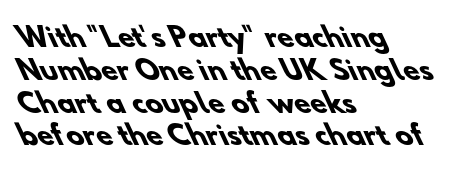
Q: Is the text bold? A: Yes.
Q: Is the text underlined? A: No.
Q: How is the paragraph aligned? A: Left-aligned.
Q: Is the spacing between letters normal or unusually wide? A: Normal.
Q: Is the spacing between lines tight, normal or loose? A: Normal.
